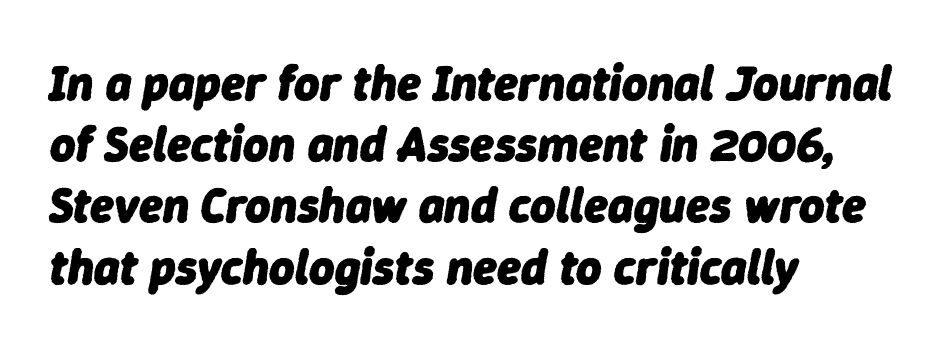
Q: Is the text bold? A: Yes.
Q: Is the text italic (slanted)? A: Yes, it leans right by about 9 degrees.
Q: Is the text underlined? A: No.
Q: How is the paragraph aligned? A: Left-aligned.
Q: Is the spacing between letters normal or unusually wide? A: Normal.
Q: Is the spacing between lines tight, normal or loose? A: Normal.
Q: Width (condensed, normal, or wide)? A: Normal.
Q: Stroke contrast? A: Low.
Q: x-height? A: Medium.
Q: Monospaced? A: No.
